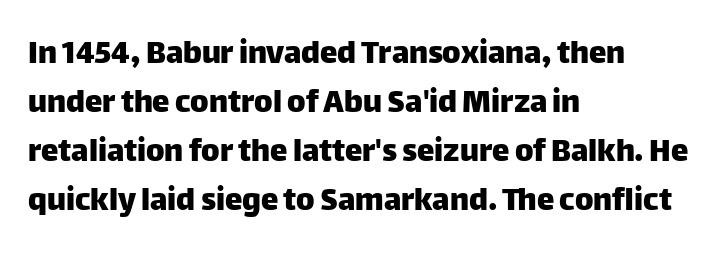
Q: Is the text italic (slanted)? A: No, it is upright.
Q: Is the typeface a serif or a sans-serif typeface? A: Sans-serif.
Q: Is the text underlined? A: No.
Q: How is the paragraph aligned? A: Left-aligned.
Q: Is the spacing between letters normal or unusually wide? A: Normal.
Q: Is the spacing between lines tight, normal or loose? A: Normal.
Q: Width (condensed, normal, or wide)? A: Normal.
Q: Stroke contrast? A: Low.
Q: x-height? A: Large.
Q: Monospaced? A: No.
